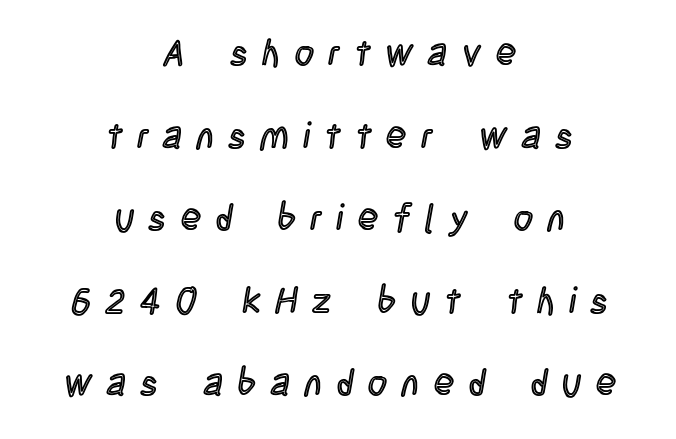
Q: Is the text italic (slanted)? A: Yes.
Q: Is the text underlined? A: No.
Q: How is the paragraph aligned? A: Centered.
Q: Is the spacing between letters normal or unusually wide? A: Unusually wide.
Q: Is the spacing between lines tight, normal or loose? A: Loose.
Q: Width (condensed, normal, or wide)? A: Condensed.
Q: x-height? A: Large.
Q: Monospaced? A: No.
